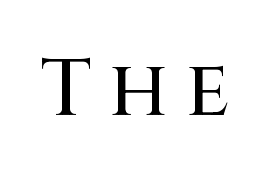
The image shows 80 px sans-serif type, upright; set unusually wide letter spacing (+0.21 em), not underlined; medium stroke contrast and a large x-height.
